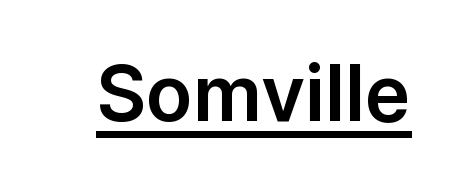
Q: Is the text italic (slanted)? A: No, it is upright.
Q: Is the typeface a serif or a sans-serif typeface? A: Sans-serif.
Q: Is the text underlined? A: Yes.
Q: Is the spacing between letters normal or unusually wide? A: Normal.
Q: Width (condensed, normal, or wide)? A: Normal.
Q: Stroke contrast? A: Low.
Q: x-height? A: Medium.
Q: Monospaced? A: No.
